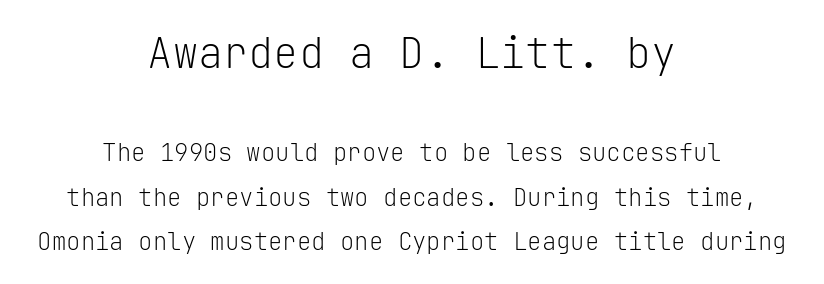
Q: Is the text bold? A: No.
Q: Is the text italic (slanted)? A: No, it is upright.
Q: Is the typeface a serif or a sans-serif typeface? A: Sans-serif.
Q: Is the text underlined? A: No.
Q: How is the paragraph aligned? A: Centered.
Q: Is the spacing between letters normal or unusually wide? A: Normal.
Q: Which block of text is set in a larger size, the first (top) or the second (bottom)? A: The first (top) one.
Q: Width (condensed, normal, or wide)? A: Normal.
Q: Stroke contrast? A: Low.
Q: x-height? A: Medium.
Q: Monospaced? A: Yes.
